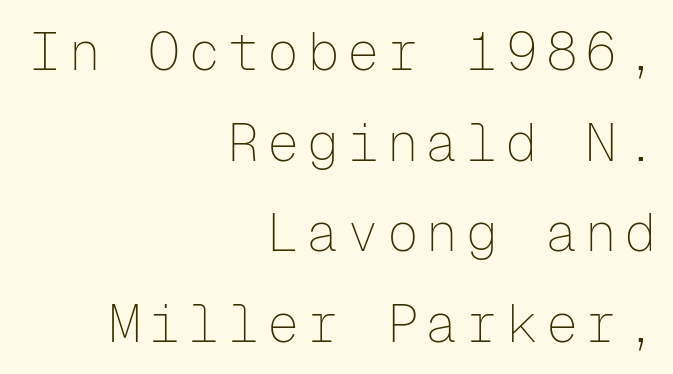
{"serif": "no", "italic": "no", "bold": "no", "weight": "thin", "width": "normal", "stroke_contrast": "low", "x_height": "medium", "monospaced": "yes", "underline": "no", "align": "right", "line_spacing_ratio": 1.71, "glyph_px": 53}
